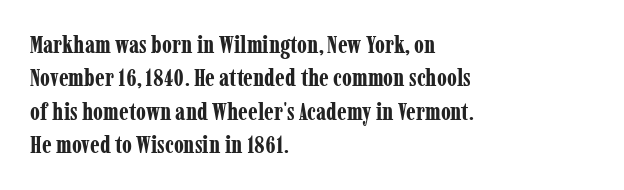
Q: Is the text bold? A: Yes.
Q: Is the text italic (slanted)? A: No, it is upright.
Q: Is the text underlined? A: No.
Q: How is the paragraph aligned? A: Left-aligned.
Q: Is the spacing between letters normal or unusually wide? A: Normal.
Q: Is the spacing between lines tight, normal or loose? A: Normal.
